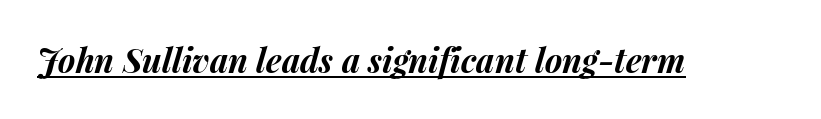
{"italic": "yes", "lean": "right", "slant_degrees": 15, "bold": "yes", "weight": "bold", "width": "normal", "stroke_contrast": "medium", "x_height": "medium", "monospaced": "no", "underline": "yes", "letter_spacing": "normal", "letter_spacing_em": 0.0, "glyph_px": 33}
